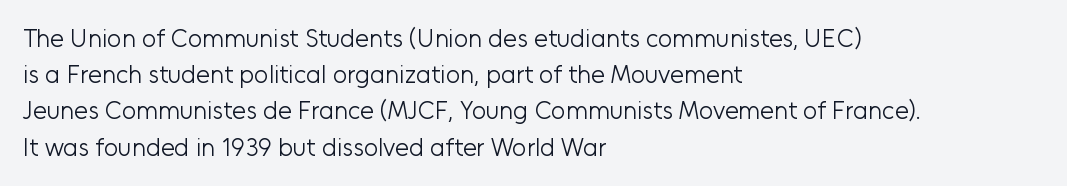
Q: Is the text bold? A: No.
Q: Is the text italic (slanted)? A: No, it is upright.
Q: Is the text underlined? A: No.
Q: How is the paragraph aligned? A: Left-aligned.
Q: Is the spacing between letters normal or unusually wide? A: Normal.
Q: Is the spacing between lines tight, normal or loose? A: Normal.
